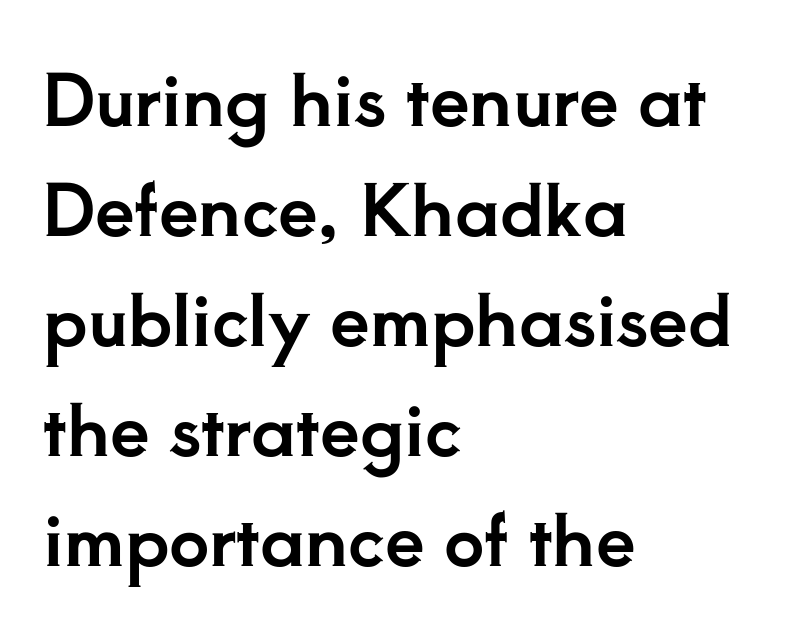
A typesetter would call this proportional, since set widths differ per character. Descender tails drop into unmarked territory. The specimen reads as upright at a glance. This sample keeps an unexceptional amount of space between lines. No extra tracking has been applied to these lines. Reading down the block, your eye returns to a fixed left position each line.
